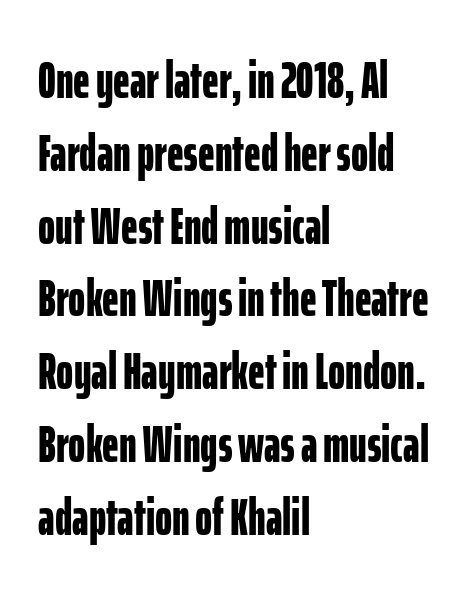
The image shows 52 px bold, condensed sans-serif type, upright; set left-aligned, normal line spacing (1.4x), normal letter spacing, not underlined; low stroke contrast and a medium x-height.
